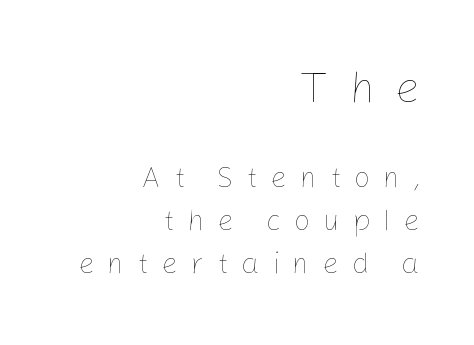
Q: Is the text bold? A: No.
Q: Is the text italic (slanted)? A: No, it is upright.
Q: Is the text underlined? A: No.
Q: How is the paragraph aligned? A: Right-aligned.
Q: Is the spacing between letters normal or unusually wide? A: Unusually wide.
Q: Is the spacing between lines tight, normal or loose? A: Normal.
Q: Which block of text is set in a larger size, the first (top) or the second (bottom)? A: The first (top) one.
Q: Width (condensed, normal, or wide)? A: Normal.
Q: Stroke contrast? A: Low.
Q: x-height? A: Medium.
Q: Monospaced? A: No.
